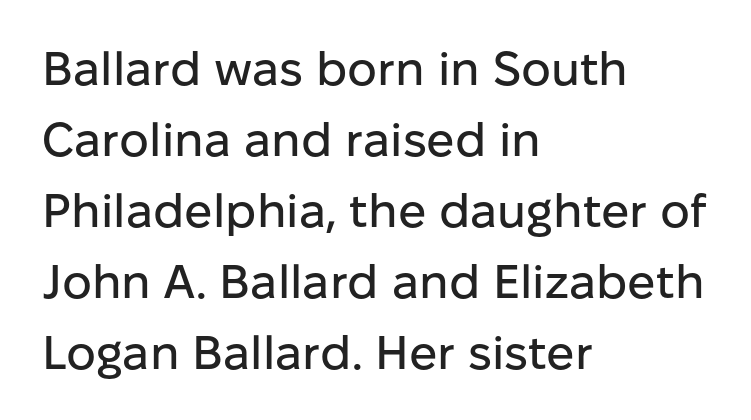
{"serif": "no", "italic": "no", "width": "normal", "stroke_contrast": "low", "x_height": "medium", "monospaced": "no", "underline": "no", "align": "left", "line_spacing": "normal", "line_spacing_ratio": 1.51, "letter_spacing": "normal", "letter_spacing_em": 0.0, "glyph_px": 47}
